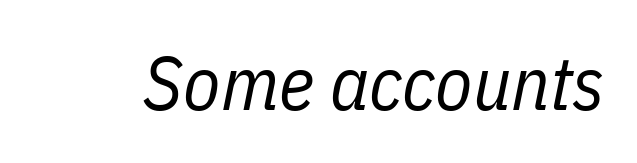
{"italic": "yes", "lean": "right", "slant_degrees": 11, "bold": "no", "weight": "regular", "width": "condensed", "stroke_contrast": "low", "x_height": "medium", "monospaced": "no", "underline": "no", "letter_spacing": "normal", "letter_spacing_em": 0.0, "glyph_px": 76}
